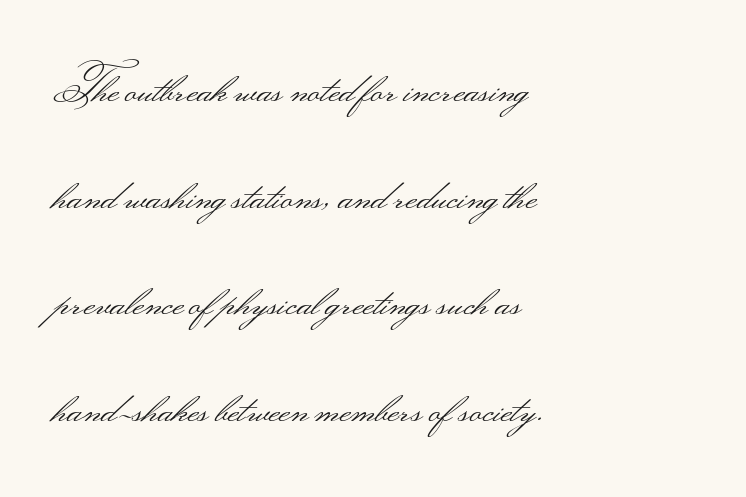
{"serif": "no", "bold": "no", "weight": "light", "width": "wide", "stroke_contrast": "medium", "monospaced": "no", "underline": "no", "align": "left", "line_spacing": "loose", "line_spacing_ratio": 2.48, "letter_spacing": "normal", "letter_spacing_em": 0.0, "glyph_px": 43}
